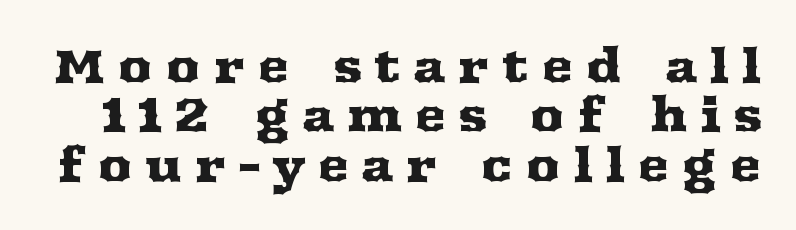
Check where the strokes stop: tiny serifs finish them off. Descender tails drop into unmarked territory. The space between consecutive lines is stingy. Inter-character spacing is expanded well beyond the font's built-in metrics. The face used here is proportionally spaced, like ordinary book or web type. Every stem runs plumb, perpendicular to the baseline.
